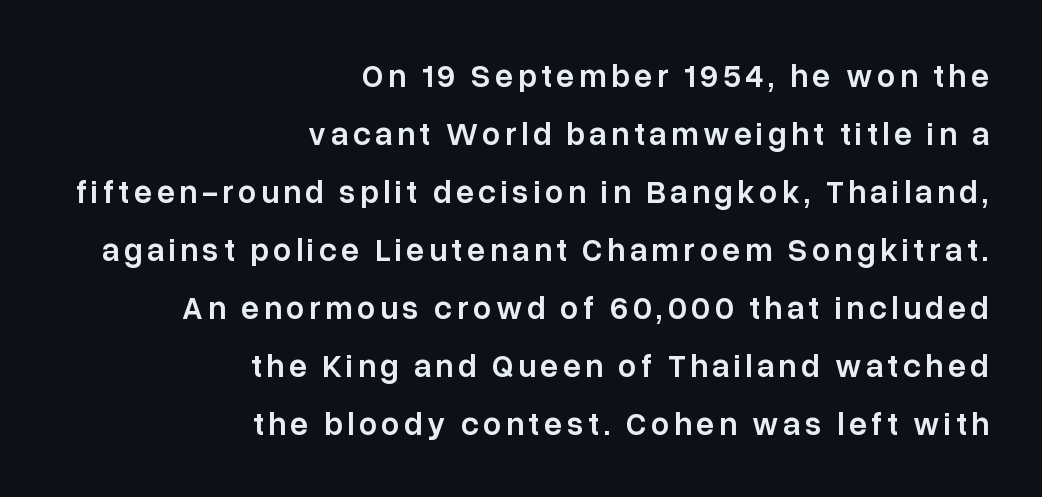
The letters carry no serifs — their stems end cleanly without finishing strokes. The typesetting leans somewhat heavy: a semibold. The letters advance in unequal steps, a hallmark of proportional type. Words float on clear page, feet unadorned. Italic? Not at all — the glyphs are vertical. Alignment: flush right.
